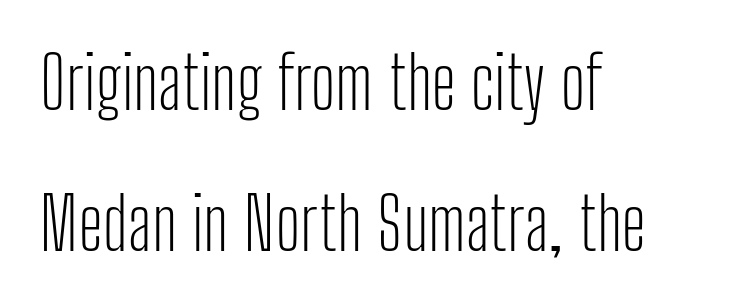
Beneath every word, the page is bare. If you drew a line through each stem, it would be perfectly vertical. A typesetter would call this zero additional tracking. Leading: increased.
